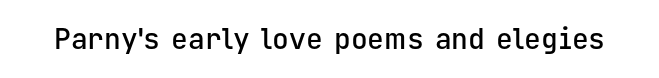
The image shows 28 px semibold sans-serif type, upright, monospaced; set normal letter spacing, not underlined; low stroke contrast and a medium x-height.
